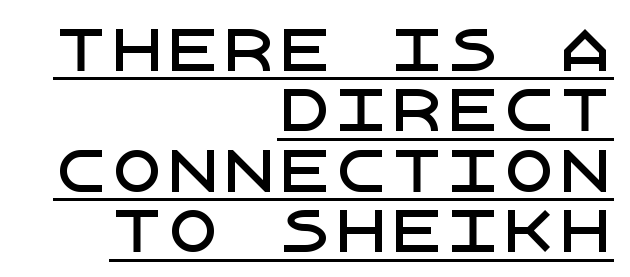
The leading is snug, giving the passage a crowded texture. Does a line run under the words? Yes, clearly. I'd call this a sans setting — the letters go barefoot. The type sits square on the baseline with zero lean. Standard letterfit; no display-style spreading of the glyphs. The typesetter chose a ragged-left arrangement here.
